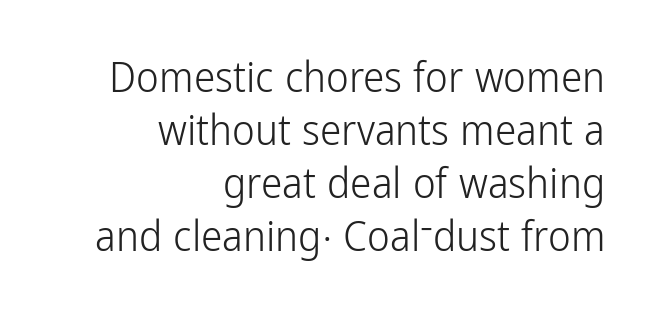
The font is comparable to plain body text, perhaps lighter. The face used here is proportionally spaced, like ordinary book or web type. It's the straight-up-and-down kind of type. Typeset ragged left — the right edge is the straight one.
